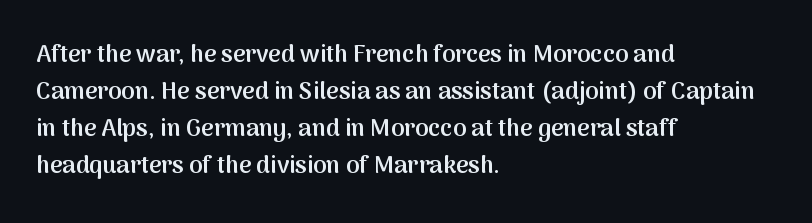
Leading matches the norm, producing a regular column. This is roman type, the default non-slanted kind. Students, note that the glyphs here touch the page at normal intervals. Anything drawn beneath the words? Only blank space.
